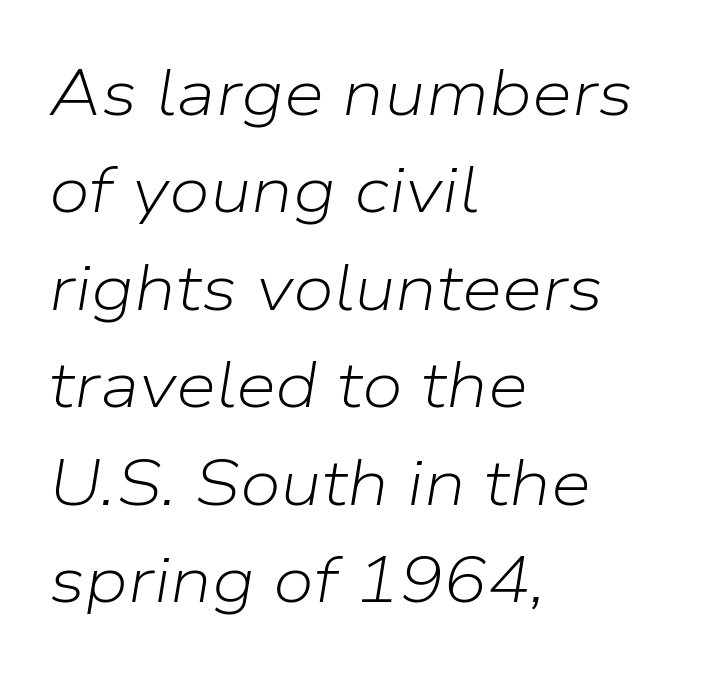
This sample uses plain, unmodified letter spacing. You could not count columns in this text — the font is proportionally spaced. Italic: yes, the glyphs are oblique. Visually the block forms a straight wall on the left and a jagged coastline on the right.
